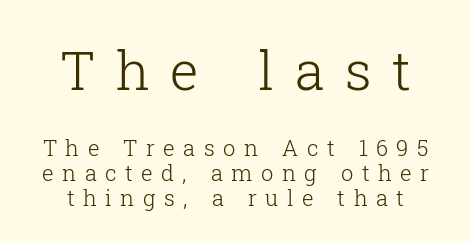
A centered setting, common on invitations and titles, is used for this passage. Anything drawn beneath the words? Only blank space. The designer went with a serif here, giving each stem small feet. What stands out about the letter spacing? Its width — letters are far apart. Character widths vary here, with narrow letters taking less room than wide ones. No heavy texture on the line: the type isn't bold.
